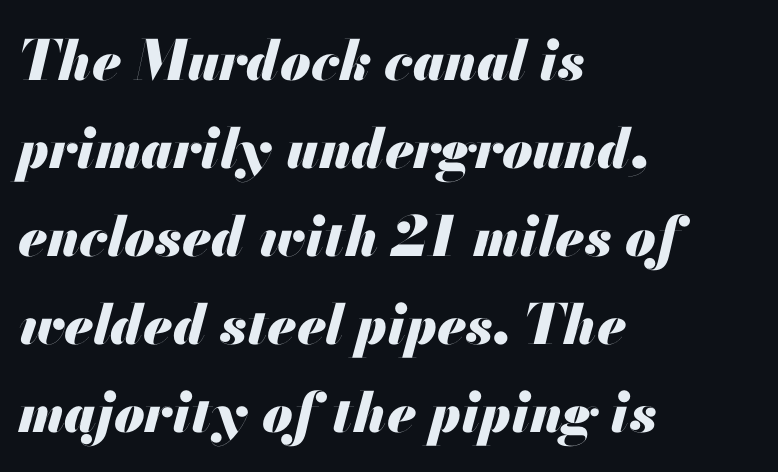
{"italic": "yes", "lean": "right", "slant_degrees": 13, "bold": "yes", "weight": "heavy", "width": "normal", "stroke_contrast": "medium", "x_height": "small", "monospaced": "no", "underline": "no", "align": "left", "line_spacing": "normal", "line_spacing_ratio": 1.6, "letter_spacing": "normal", "letter_spacing_em": 0.0, "glyph_px": 55}
